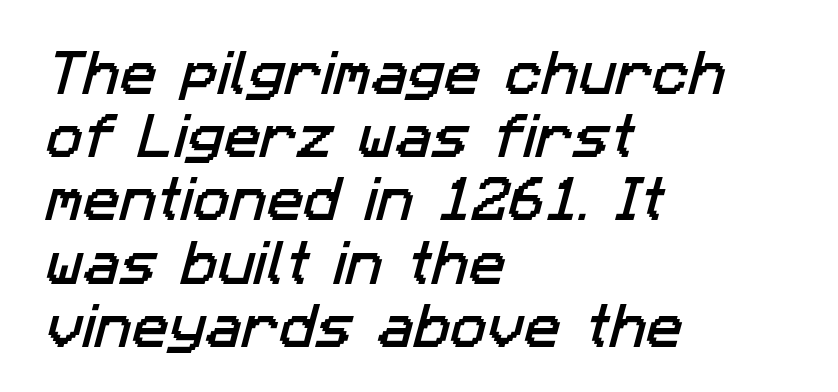
The image shows 49 px sans-serif type; set left-aligned, normal line spacing (1.29x), normal letter spacing, not underlined; low stroke contrast and a medium x-height.
